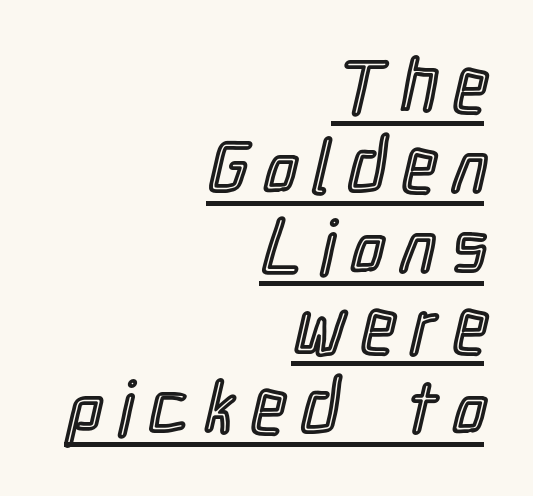
Q: Is the text italic (slanted)? A: Yes.
Q: Is the text underlined? A: Yes.
Q: How is the paragraph aligned? A: Right-aligned.
Q: Is the spacing between letters normal or unusually wide? A: Unusually wide.
Q: Is the spacing between lines tight, normal or loose? A: Tight.
Q: Width (condensed, normal, or wide)? A: Condensed.
Q: x-height? A: Medium.
Q: Monospaced? A: No.
